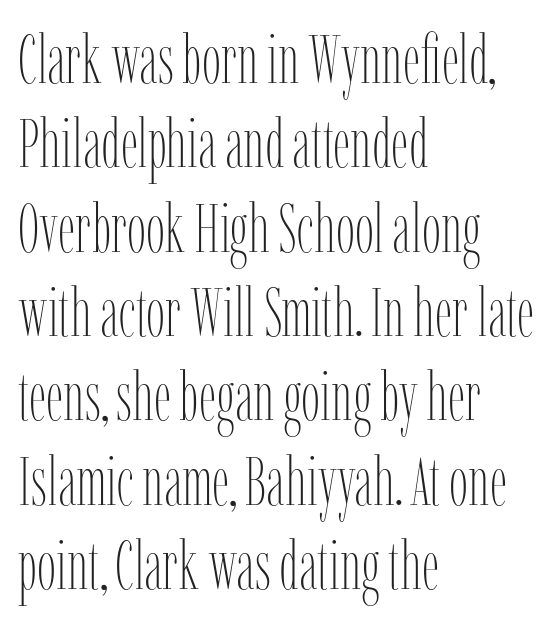
Q: Is the text bold? A: No.
Q: Is the text italic (slanted)? A: No, it is upright.
Q: Is the text underlined? A: No.
Q: How is the paragraph aligned? A: Left-aligned.
Q: Is the spacing between letters normal or unusually wide? A: Normal.
Q: Width (condensed, normal, or wide)? A: Condensed.
Q: Stroke contrast? A: Low.
Q: x-height? A: Medium.
Q: Monospaced? A: No.
